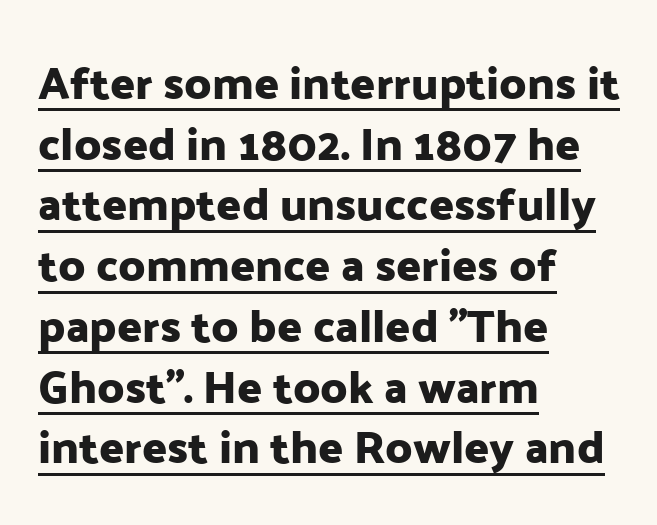
{"serif": "no", "italic": "no", "width": "normal", "stroke_contrast": "low", "x_height": "medium", "monospaced": "no", "underline": "yes", "align": "left", "line_spacing": "normal", "line_spacing_ratio": 1.32, "letter_spacing": "normal", "letter_spacing_em": 0.0, "glyph_px": 46}
